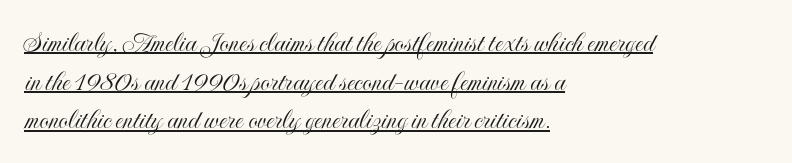
{"width": "condensed", "x_height": "small", "monospaced": "no", "underline": "yes", "align": "left", "line_spacing": "normal", "line_spacing_ratio": 1.29, "letter_spacing": "normal", "letter_spacing_em": 0.0, "glyph_px": 30}
